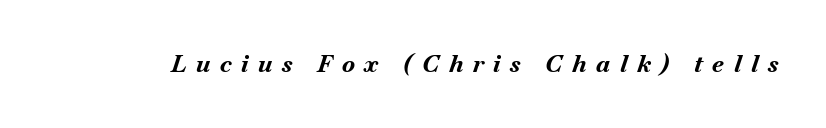
Unmarked baselines from the first word to the last. Plenty of ink on the page — the face is bold. Designer's note — italics engaged. The horizontal fit of the characters is loose and conspicuously gappy.
